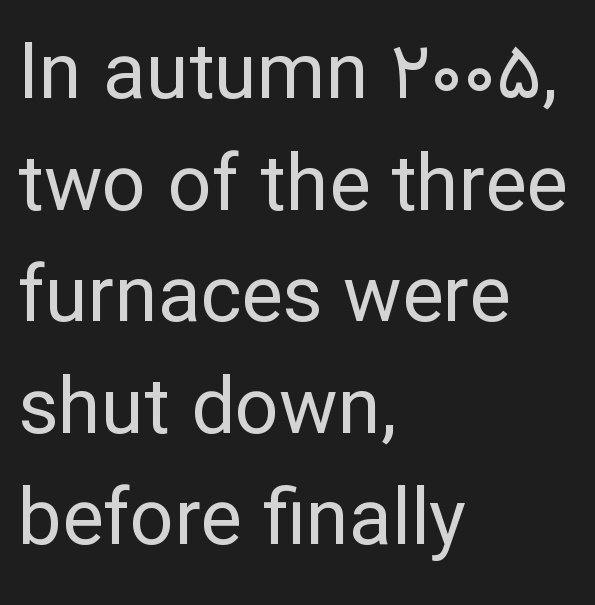
Q: Is the text bold? A: No.
Q: Is the text italic (slanted)? A: No, it is upright.
Q: Is the typeface a serif or a sans-serif typeface? A: Sans-serif.
Q: Is the text underlined? A: No.
Q: How is the paragraph aligned? A: Left-aligned.
Q: Is the spacing between letters normal or unusually wide? A: Normal.
Q: Is the spacing between lines tight, normal or loose? A: Normal.
Q: Width (condensed, normal, or wide)? A: Normal.
Q: Stroke contrast? A: Low.
Q: x-height? A: Medium.
Q: Monospaced? A: No.
